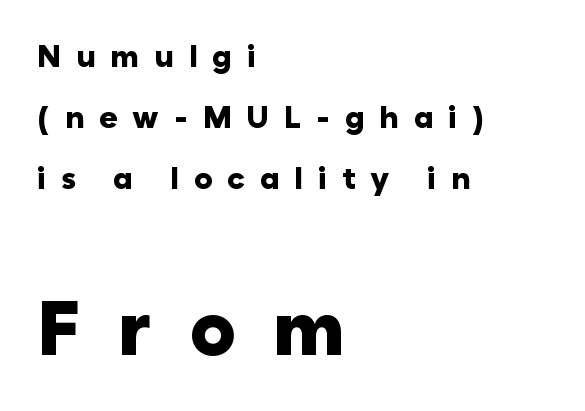
{"serif": "no", "italic": "no", "bold": "yes", "weight": "heavy", "width": "normal", "stroke_contrast": "low", "x_height": "medium", "monospaced": "no", "underline": "no", "align": "left", "line_spacing": "loose", "line_spacing_ratio": 1.96, "letter_spacing": "wide", "letter_spacing_em": 0.48, "larger_block": "second", "size_ratio": 2.48, "glyph_px": 77}
